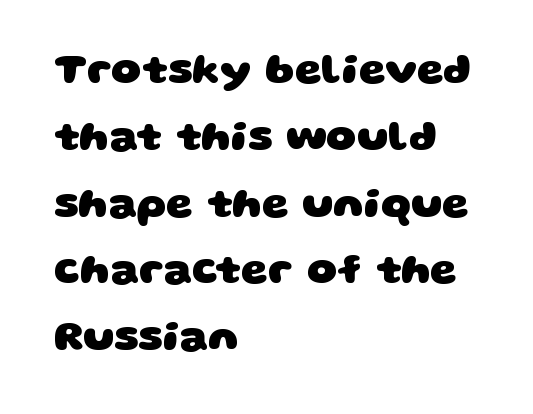
The image shows 42 px heavy, wide sans-serif type; set left-aligned, normal line spacing (1.59x), normal letter spacing, not underlined; low stroke contrast and a large x-height.
